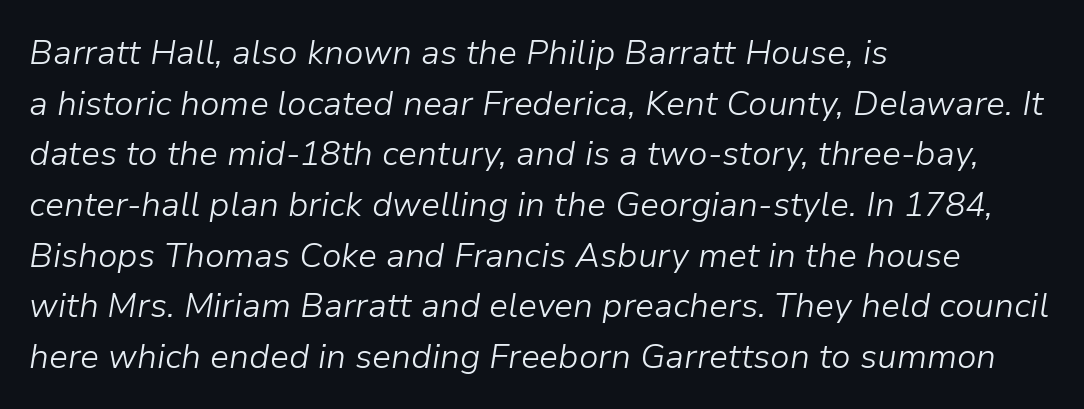
{"italic": "yes", "lean": "right", "slant_degrees": 9, "bold": "no", "weight": "light", "width": "normal", "stroke_contrast": "low", "x_height": "medium", "monospaced": "no", "underline": "no", "align": "left", "line_spacing": "normal", "line_spacing_ratio": 1.49, "letter_spacing": "normal", "letter_spacing_em": 0.0, "glyph_px": 34}
